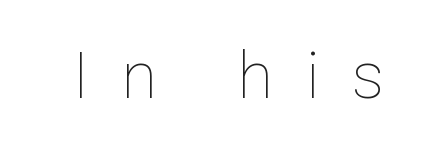
Q: Is the text bold? A: No.
Q: Is the text italic (slanted)? A: No, it is upright.
Q: Is the text underlined? A: No.
Q: Is the spacing between letters normal or unusually wide? A: Unusually wide.
Q: Width (condensed, normal, or wide)? A: Normal.
Q: Stroke contrast? A: Low.
Q: x-height? A: Medium.
Q: Monospaced? A: No.
